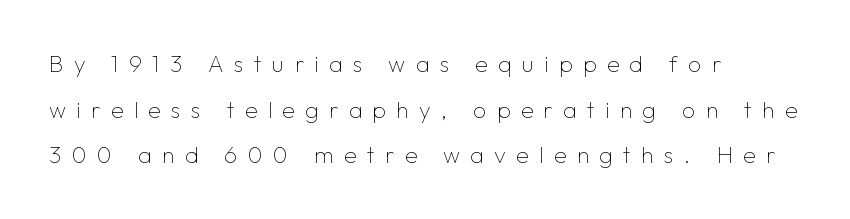
The weight tops out at a normal text grade. Check under the words: just untouched page. Summary of vertical rhythm: relaxed, with wide interline spacing. Notice how the passage keeps a crisp vertical edge on the left only.
